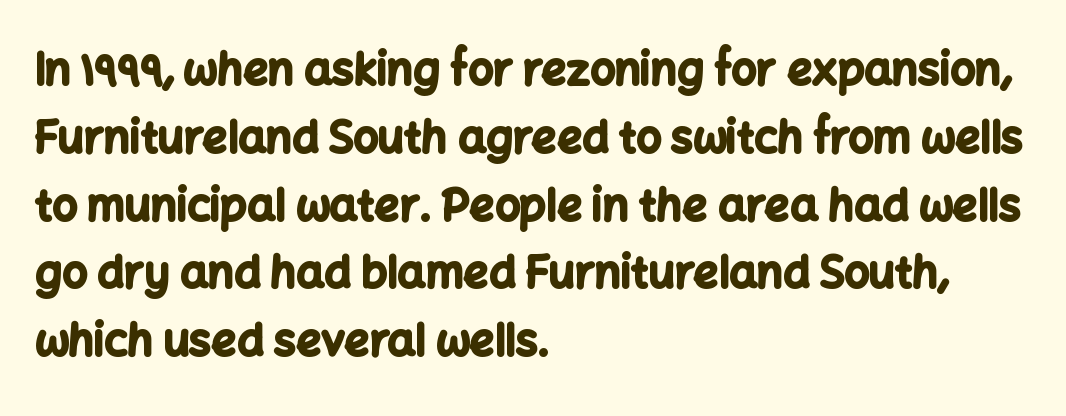
{"serif": "no", "italic": "no", "bold": "yes", "weight": "bold", "width": "normal", "stroke_contrast": "low", "x_height": "medium", "monospaced": "no", "underline": "no", "align": "left", "line_spacing": "normal", "line_spacing_ratio": 1.54, "letter_spacing": "normal", "letter_spacing_em": 0.0, "glyph_px": 44}
